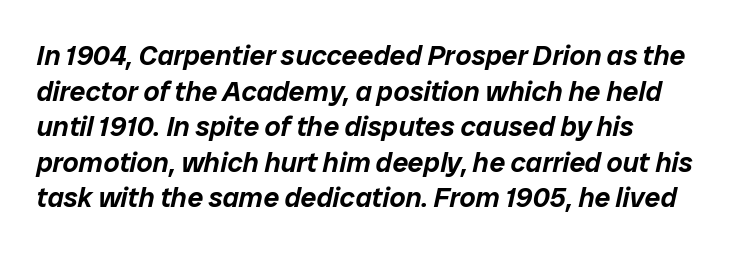
Alignment: flush left. Students, note that the glyphs here touch the page at normal intervals. Proportional: the letters do not fall into vertical columns. What's the leading like? Ordinary, nothing unusual. Posture: slanted.
